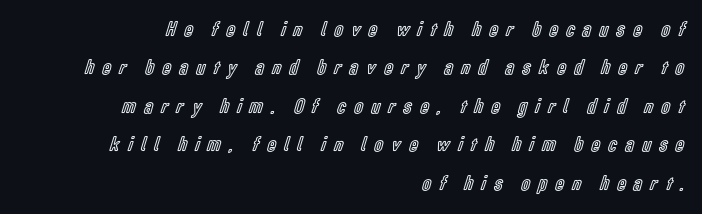
{"underline": "no", "align": "right", "line_spacing_ratio": 1.83, "letter_spacing": "wide", "letter_spacing_em": 0.4, "glyph_px": 21}
